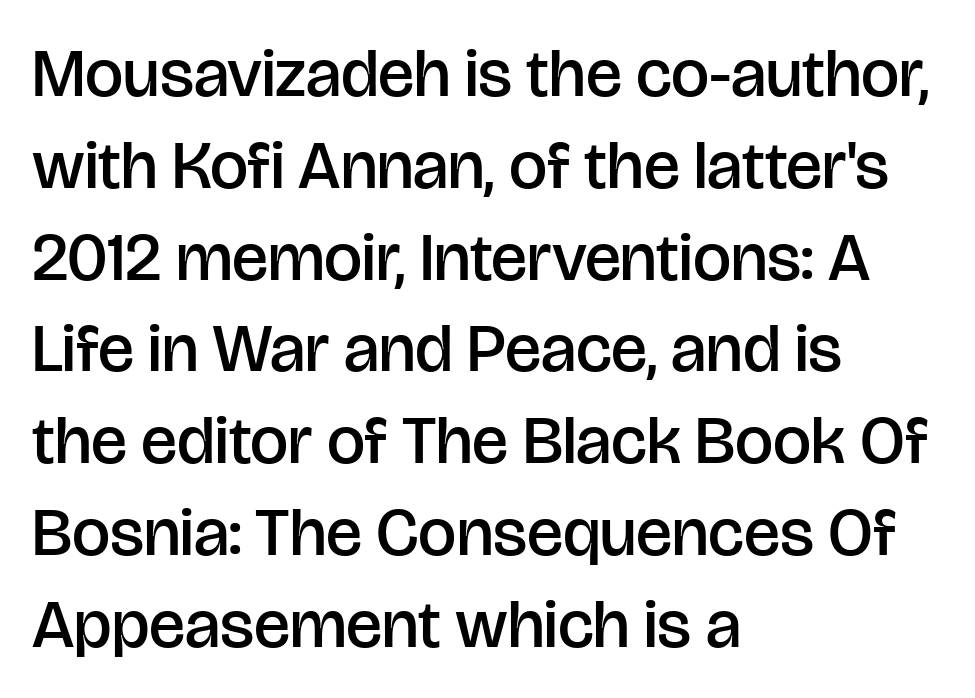
The image shows 68 px semibold sans-serif type, upright; set left-aligned, normal line spacing (1.35x), normal letter spacing, not underlined; low stroke contrast and a large x-height.
